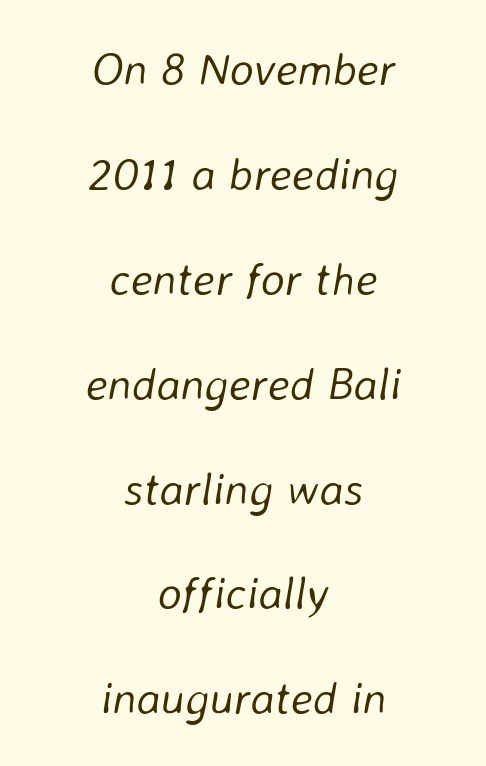
The image shows 46 px light type, italic (leaning right); set centered, loose line spacing (2.28x), normal letter spacing, not underlined; low stroke contrast and a medium x-height.
